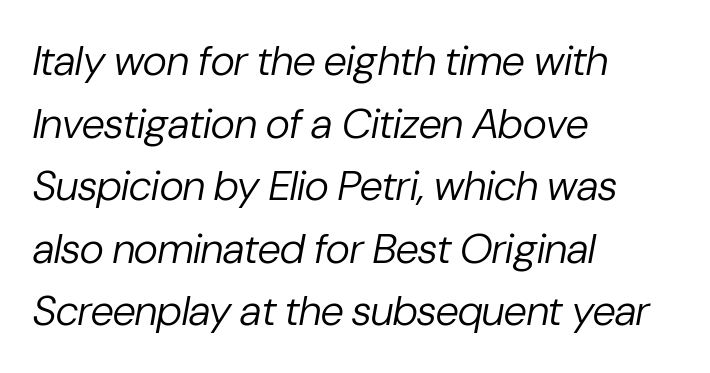
The image shows 42 px regular-weight type, italic (leaning right); set left-aligned, normal line spacing (1.49x), normal letter spacing, not underlined; low stroke contrast and a medium x-height.
